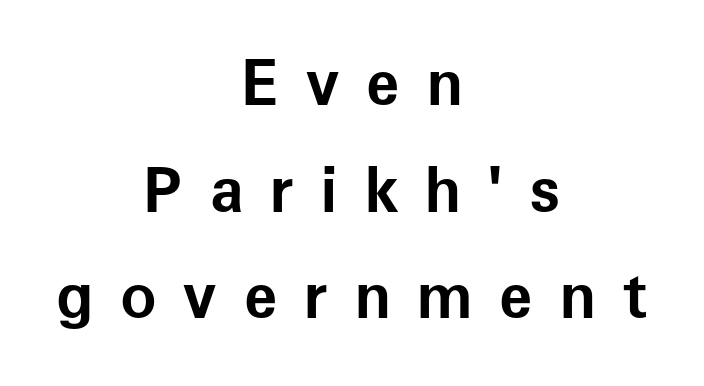
This sample has the flowing, uneven cadence of proportional lettering. Look at the tracking — it's clearly loosened, letters drifting apart. These lines are composed in type without serifs. The specimen omits any rule beneath the text block's lines. Set as a true bold cut, around the 700 mark. Ordinary non-slanted type is in use.
